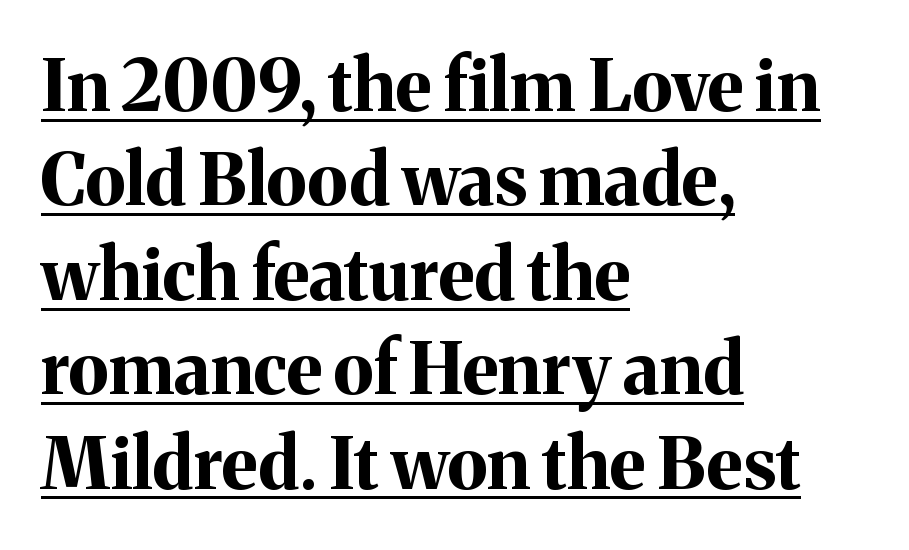
Characters follow at the spacing the type designer built in. The rag falls on the right side of this text block. Regarding serifs, this sample has them. Whoever set this chose a conventional vertical rhythm.
